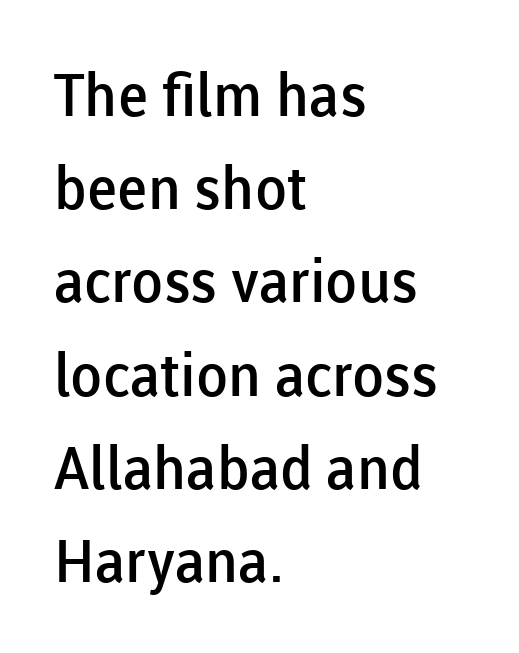
Q: Is the text bold? A: Semi-bold.
Q: Is the text italic (slanted)? A: No, it is upright.
Q: Is the typeface a serif or a sans-serif typeface? A: Sans-serif.
Q: Is the text underlined? A: No.
Q: How is the paragraph aligned? A: Left-aligned.
Q: Is the spacing between letters normal or unusually wide? A: Normal.
Q: Is the spacing between lines tight, normal or loose? A: Normal.
Q: Width (condensed, normal, or wide)? A: Normal.
Q: Stroke contrast? A: Low.
Q: x-height? A: Medium.
Q: Monospaced? A: No.
